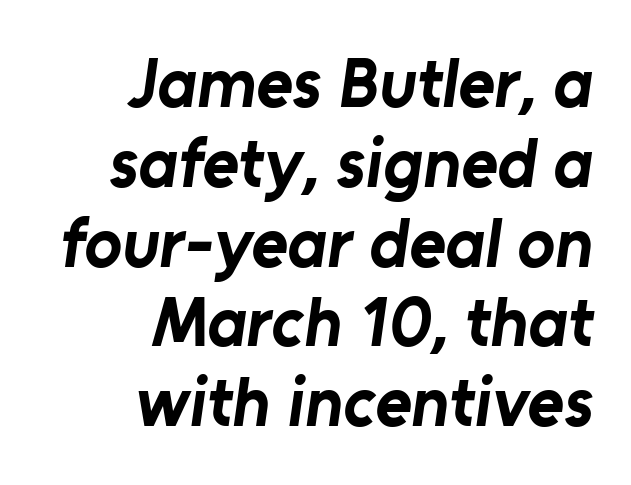
If you measured baseline to baseline, you'd find a short distance. Bold? Absolutely — the strokes are thick and heavy. Nothing unusual about the tracking: characters are spaced as the font intends. Proportional: the letters do not fall into vertical columns.
